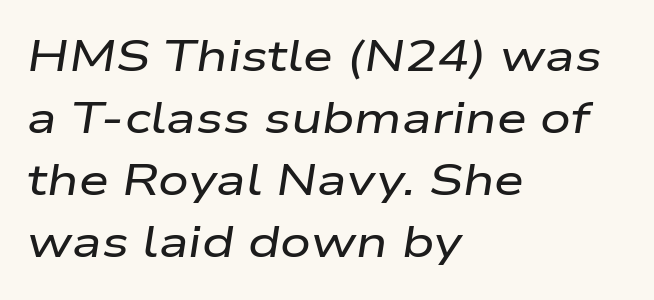
The image shows 43 px wide type, italic (leaning right); set left-aligned, normal line spacing (1.44x), normal letter spacing, not underlined; low stroke contrast and a medium x-height.
